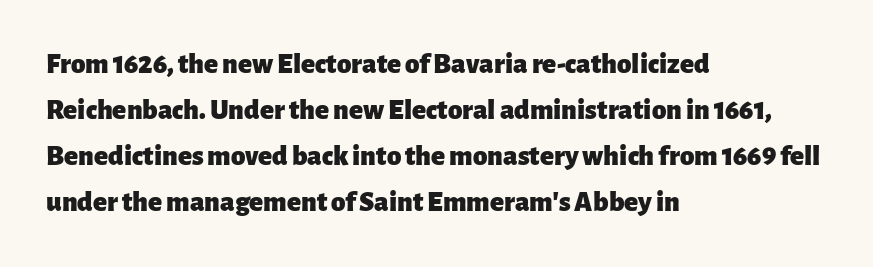
The words here are not underlined. Compared with typical paragraphs, the rows here are spaced about the same. The letters carry no serifs — their stems end cleanly without finishing strokes. Every character sits straight up, as roman type does. These lines are set flush left with a ragged right edge. Letter spacing: default.
